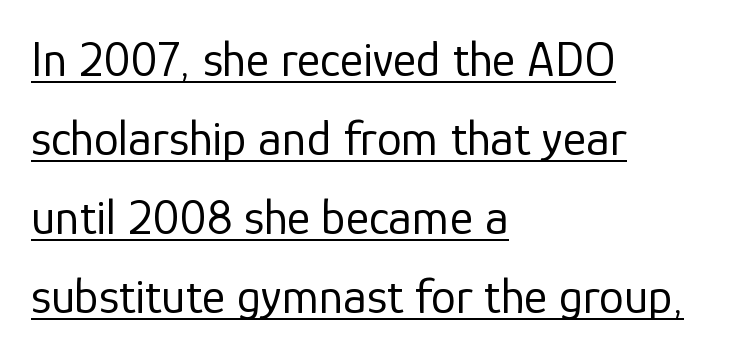
What decoration does the sample have? An underline. To sum up the face: it is a sans, with no serifs. The font is comparable to plain body text, perhaps lighter. The rows are spaced the way most documents space them. The type sits square on the baseline with zero lean.
